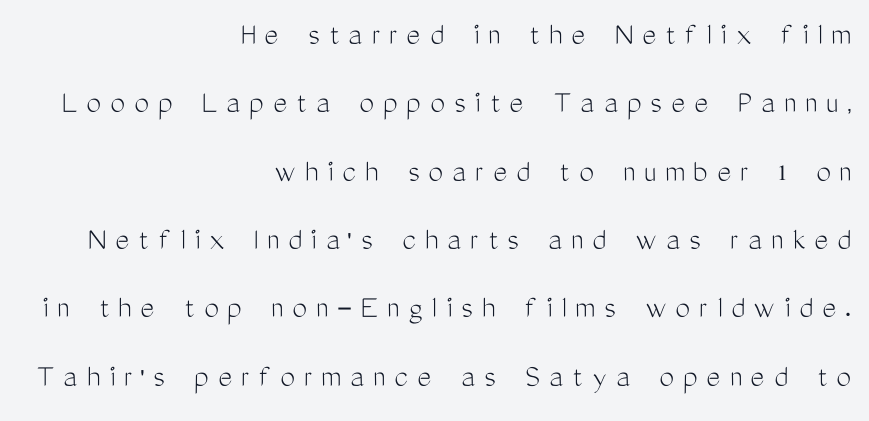
Q: Is the text bold? A: No.
Q: Is the text italic (slanted)? A: No, it is upright.
Q: Is the typeface a serif or a sans-serif typeface? A: Sans-serif.
Q: Is the text underlined? A: No.
Q: How is the paragraph aligned? A: Right-aligned.
Q: Is the spacing between letters normal or unusually wide? A: Unusually wide.
Q: Is the spacing between lines tight, normal or loose? A: Loose.
Q: Width (condensed, normal, or wide)? A: Condensed.
Q: Stroke contrast? A: Medium.
Q: x-height? A: Medium.
Q: Monospaced? A: No.
